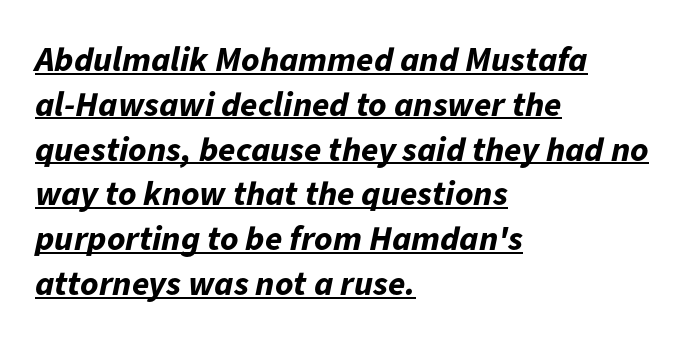
Q: Is the text bold? A: Yes.
Q: Is the text italic (slanted)? A: Yes, it leans right by about 11 degrees.
Q: Is the text underlined? A: Yes.
Q: How is the paragraph aligned? A: Left-aligned.
Q: Is the spacing between letters normal or unusually wide? A: Normal.
Q: Is the spacing between lines tight, normal or loose? A: Normal.
Q: Width (condensed, normal, or wide)? A: Normal.
Q: Stroke contrast? A: Low.
Q: x-height? A: Medium.
Q: Monospaced? A: No.
